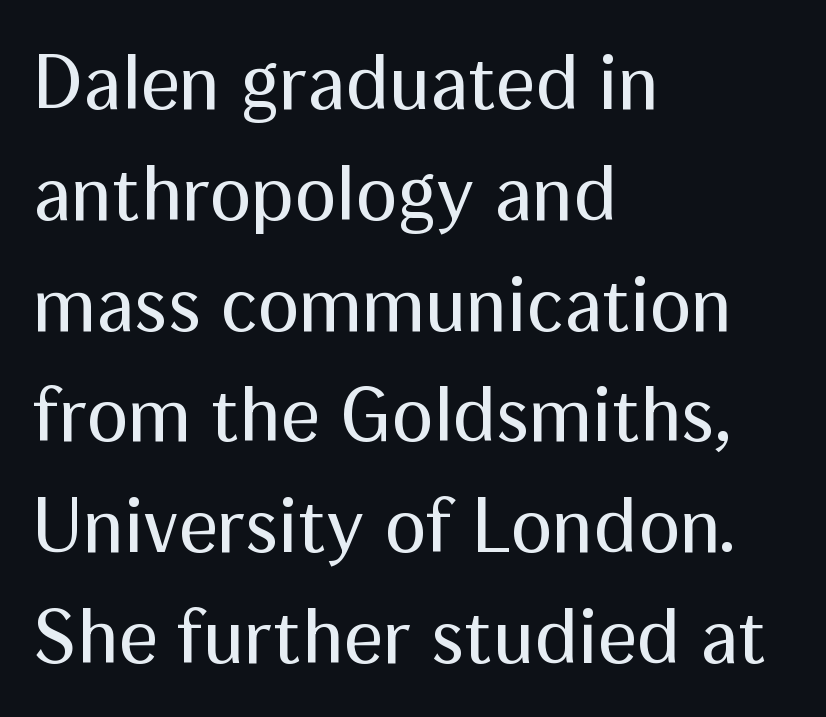
The image shows 78 px regular-weight sans-serif type, upright; set left-aligned, normal line spacing (1.42x), normal letter spacing, not underlined; medium stroke contrast and a medium x-height.
